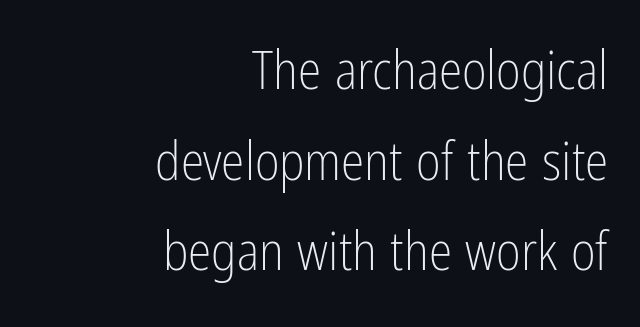
{"serif": "no", "italic": "no", "bold": "no", "weight": "light", "width": "condensed", "stroke_contrast": "low", "x_height": "medium", "monospaced": "no", "underline": "no", "align": "right", "line_spacing_ratio": 1.71, "letter_spacing": "normal", "letter_spacing_em": 0.0, "glyph_px": 53}
